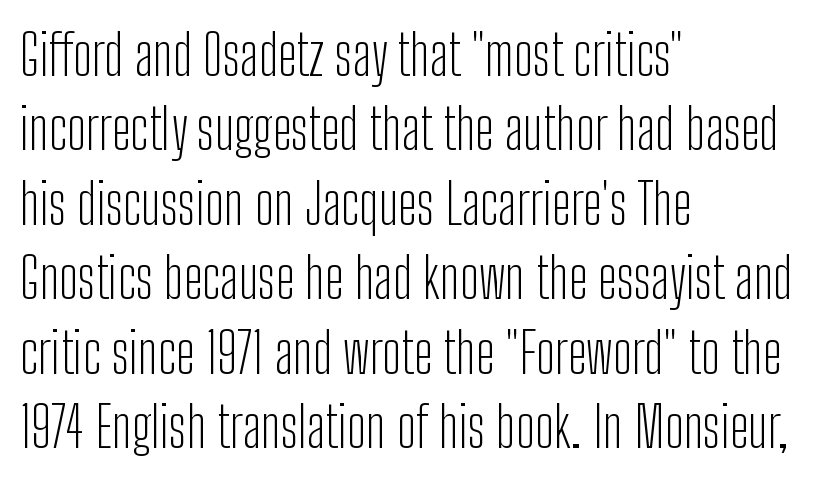
The image shows 56 px light, condensed sans-serif type, upright; set left-aligned, normal line spacing (1.33x), normal letter spacing, not underlined; low stroke contrast and a medium x-height.
